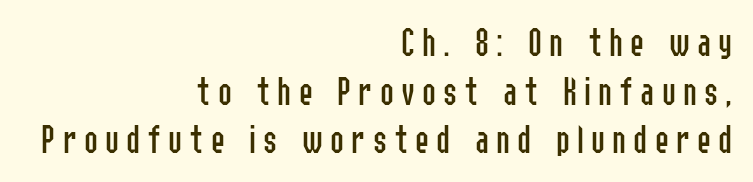
{"serif": "no", "italic": "no", "bold": "no", "weight": "regular", "width": "condensed", "stroke_contrast": "low", "x_height": "medium", "monospaced": "no", "underline": "no", "align": "right", "line_spacing_ratio": 1.16, "glyph_px": 42}
